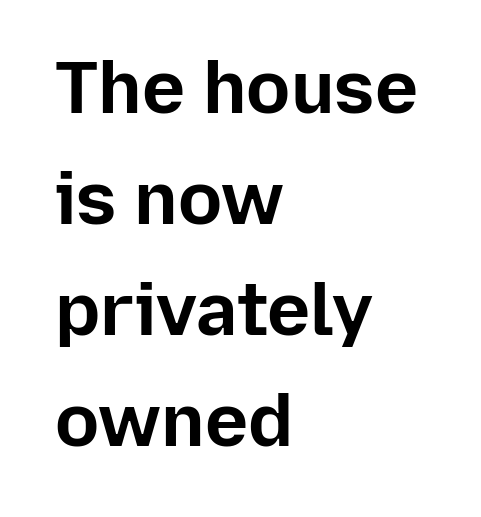
Q: Is the text bold? A: Yes.
Q: Is the text italic (slanted)? A: No, it is upright.
Q: Is the typeface a serif or a sans-serif typeface? A: Sans-serif.
Q: Is the text underlined? A: No.
Q: How is the paragraph aligned? A: Left-aligned.
Q: Is the spacing between letters normal or unusually wide? A: Normal.
Q: Is the spacing between lines tight, normal or loose? A: Normal.
Q: Width (condensed, normal, or wide)? A: Normal.
Q: Stroke contrast? A: Low.
Q: x-height? A: Medium.
Q: Monospaced? A: No.
